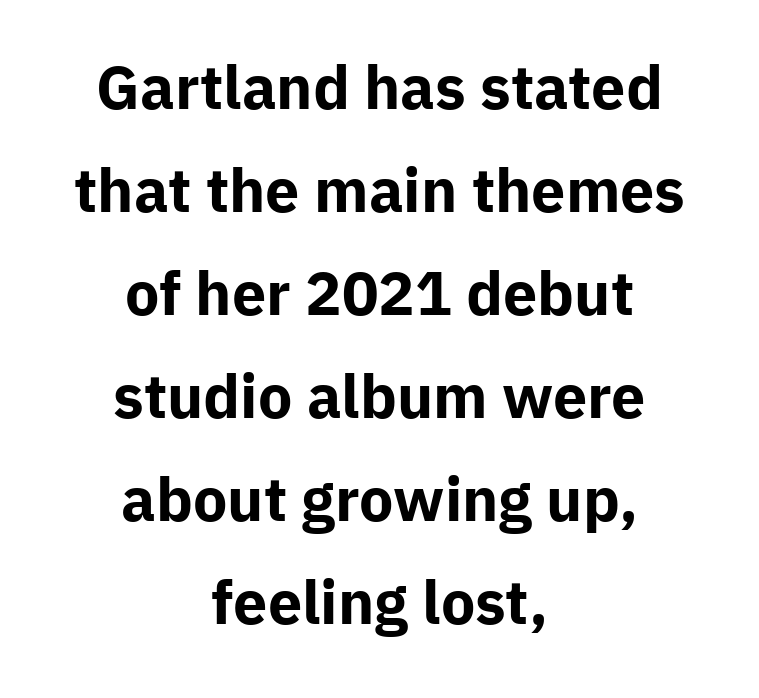
{"serif": "no", "italic": "no", "bold": "yes", "weight": "bold", "width": "normal", "stroke_contrast": "low", "x_height": "medium", "monospaced": "no", "underline": "no", "align": "center", "line_spacing": "normal", "line_spacing_ratio": 1.69, "letter_spacing": "normal", "letter_spacing_em": 0.0, "glyph_px": 61}
